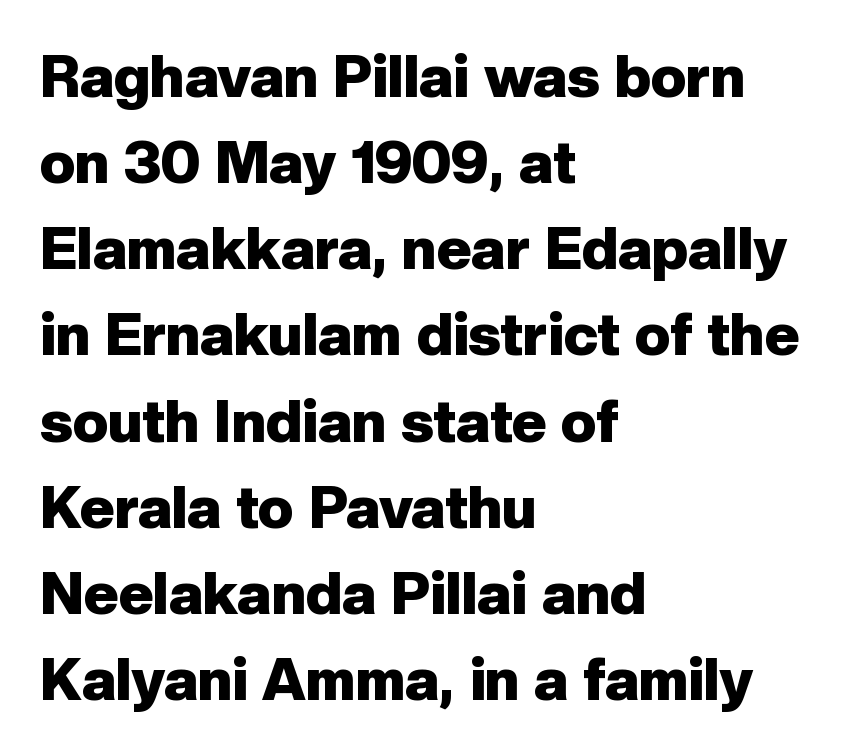
{"serif": "no", "italic": "no", "bold": "yes", "weight": "heavy", "width": "normal", "stroke_contrast": "low", "x_height": "medium", "monospaced": "no", "underline": "no", "align": "left", "line_spacing": "normal", "line_spacing_ratio": 1.46, "letter_spacing": "normal", "letter_spacing_em": 0.0, "glyph_px": 59}
